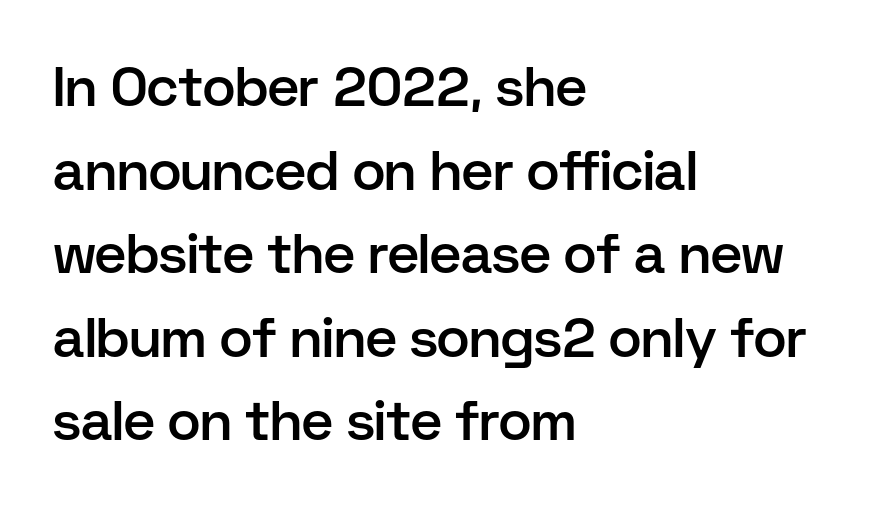
The rendering uses natural spacing where letterforms have individual widths. Leading: standard. Nobody drew a line under any word here. Quick note: not italic, upright.
